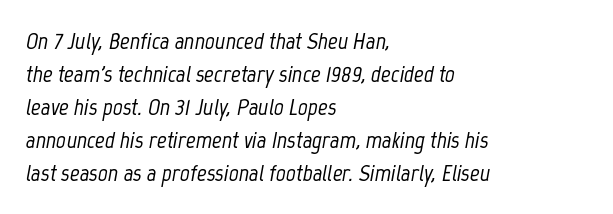
The image shows 24 px text type, italic (leaning right); set left-aligned, normal line spacing (1.37x), normal letter spacing, not underlined.
